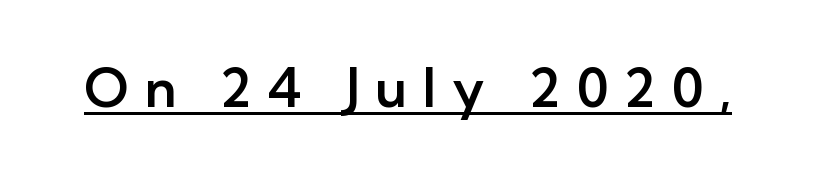
Q: Is the text italic (slanted)? A: No, it is upright.
Q: Is the typeface a serif or a sans-serif typeface? A: Sans-serif.
Q: Is the text underlined? A: Yes.
Q: Is the spacing between letters normal or unusually wide? A: Unusually wide.
Q: Width (condensed, normal, or wide)? A: Normal.
Q: Stroke contrast? A: Low.
Q: x-height? A: Medium.
Q: Monospaced? A: No.
